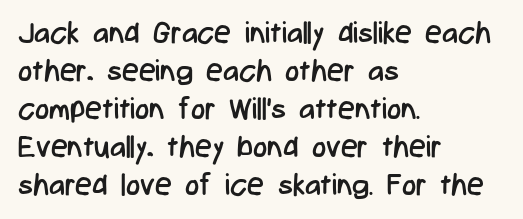
The letters sit at their default tracking, neither squeezed nor spread. A light-to-regular cut is what we see here. Does the copy run flush right? No — it runs flush left. The zone under the glyphs is completely vacant. Here the designer chose a conventional face with non-uniform glyph widths.
